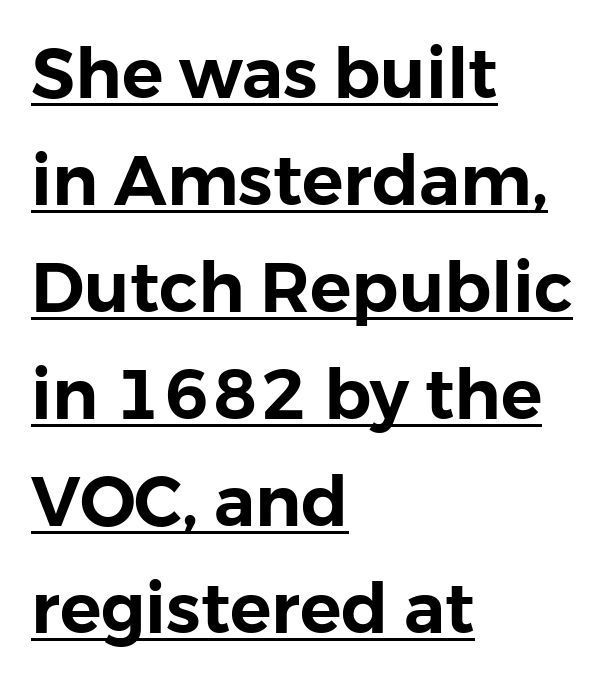
The image shows 69 px sans-serif type, upright; set left-aligned, normal line spacing (1.55x), normal letter spacing, underlined; low stroke contrast and a medium x-height.
